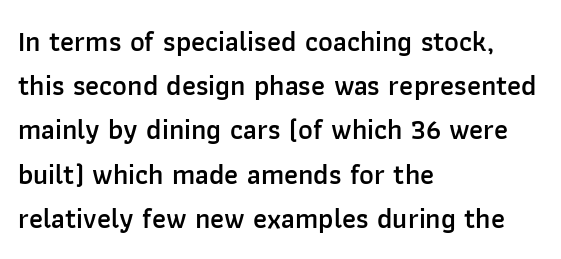
Q: Is the text bold? A: Semi-bold.
Q: Is the text italic (slanted)? A: No, it is upright.
Q: Is the typeface a serif or a sans-serif typeface? A: Sans-serif.
Q: Is the text underlined? A: No.
Q: How is the paragraph aligned? A: Left-aligned.
Q: Is the spacing between letters normal or unusually wide? A: Normal.
Q: Is the spacing between lines tight, normal or loose? A: Normal.
Q: Width (condensed, normal, or wide)? A: Normal.
Q: Stroke contrast? A: Low.
Q: x-height? A: Medium.
Q: Monospaced? A: No.
